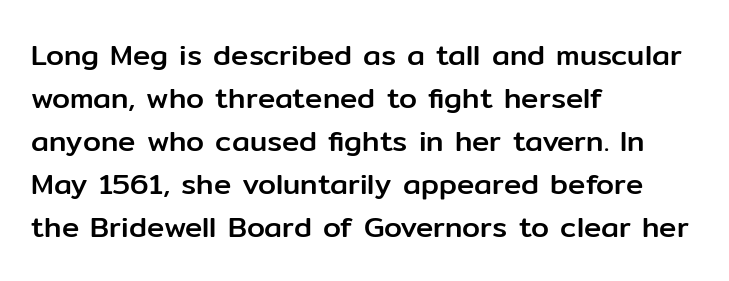
Q: Is the text italic (slanted)? A: No, it is upright.
Q: Is the typeface a serif or a sans-serif typeface? A: Sans-serif.
Q: Is the text underlined? A: No.
Q: How is the paragraph aligned? A: Left-aligned.
Q: Is the spacing between letters normal or unusually wide? A: Normal.
Q: Is the spacing between lines tight, normal or loose? A: Normal.
Q: Width (condensed, normal, or wide)? A: Normal.
Q: Stroke contrast? A: Low.
Q: x-height? A: Medium.
Q: Monospaced? A: No.
